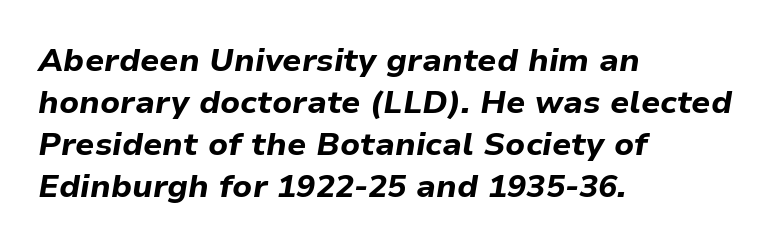
Q: Is the text bold? A: Yes.
Q: Is the text italic (slanted)? A: Yes, it leans right by about 9 degrees.
Q: Is the text underlined? A: No.
Q: How is the paragraph aligned? A: Left-aligned.
Q: Is the spacing between letters normal or unusually wide? A: Normal.
Q: Is the spacing between lines tight, normal or loose? A: Normal.
Q: Width (condensed, normal, or wide)? A: Normal.
Q: Stroke contrast? A: Low.
Q: x-height? A: Medium.
Q: Monospaced? A: No.
